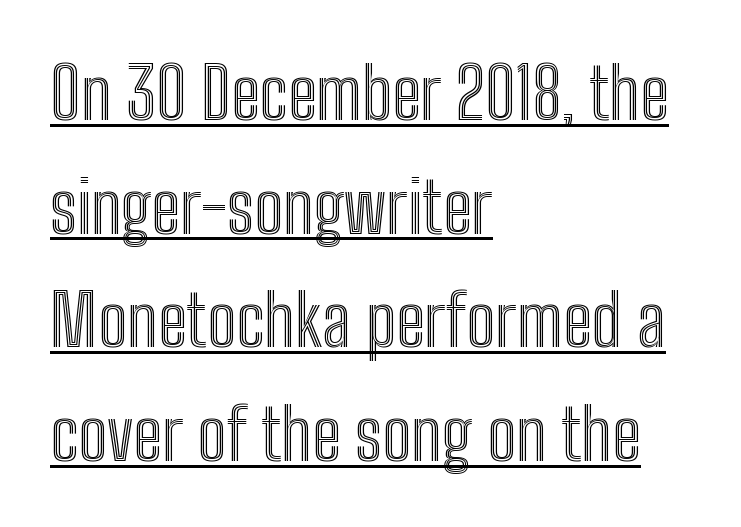
{"italic": "no", "width": "condensed", "x_height": "medium", "monospaced": "no", "underline": "yes", "align": "left", "line_spacing": "normal", "line_spacing_ratio": 1.6, "letter_spacing": "normal", "letter_spacing_em": 0.0, "glyph_px": 71}
